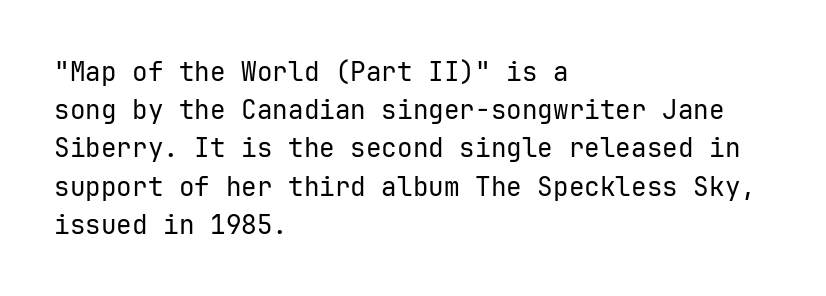
The image shows 26 px text type, upright; set left-aligned, normal line spacing (1.47x), normal letter spacing, not underlined.
